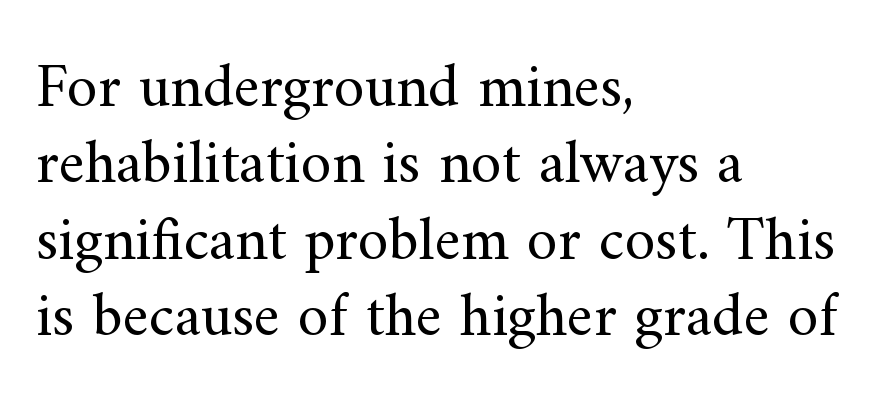
The image shows 62 px regular-weight serif type, upright; set left-aligned, line spacing 1.23x, normal letter spacing, not underlined; medium stroke contrast and a small x-height.
